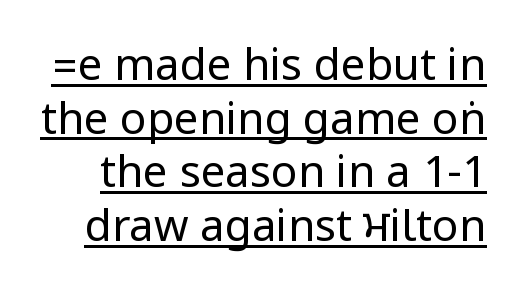
Weight: in the light-to-regular range. These lines were composed using upright roman letters. How are the letters spaced? Ordinarily, with no added tracking. This sample uses a sans-serif face. The typesetter has applied underlining to the passage shown.
